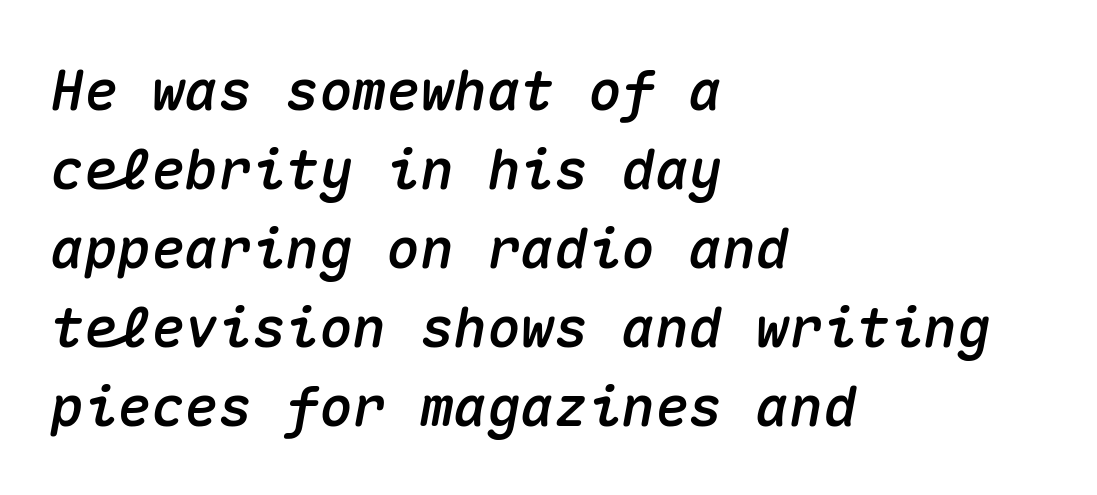
{"italic": "yes", "lean": "right", "slant_degrees": 10, "width": "normal", "stroke_contrast": "medium", "x_height": "medium", "monospaced": "yes", "underline": "no", "align": "left", "line_spacing": "normal", "line_spacing_ratio": 1.41, "letter_spacing": "normal", "letter_spacing_em": 0.0, "glyph_px": 56}
